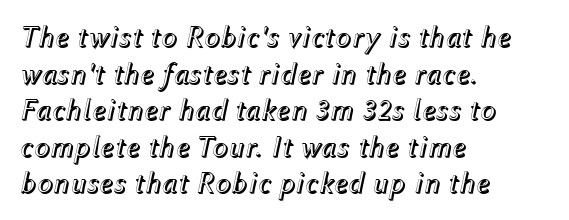
{"italic": "yes", "lean": "right", "slant_degrees": 12, "width": "normal", "x_height": "medium", "monospaced": "no", "underline": "no", "align": "left", "line_spacing_ratio": 1.22, "letter_spacing": "normal", "letter_spacing_em": 0.0, "glyph_px": 30}
